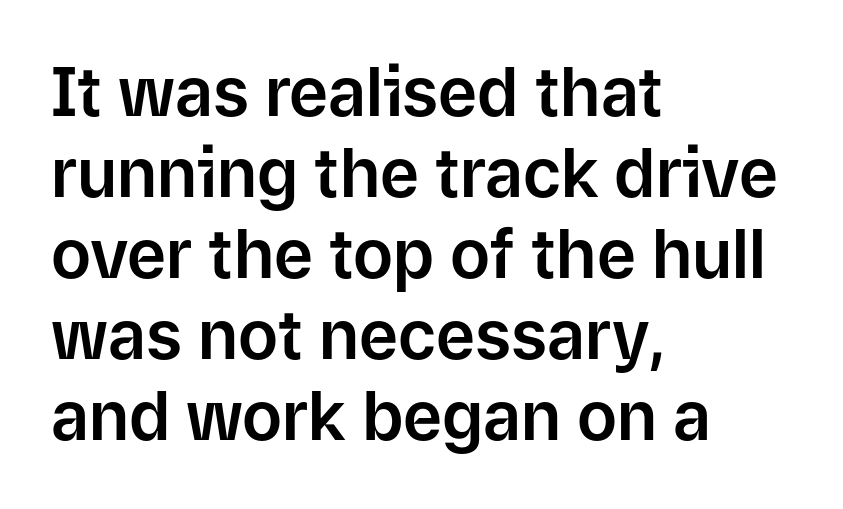
Posture: upright roman. Notice how the passage keeps a crisp vertical edge on the left only. Lines of text with bare space underneath. Is this a sans? Yes — the strokes have no serifs. How are the letters spaced? Ordinarily, with no added tracking. The passage shown is typed in a proportional face where columns would drift.
